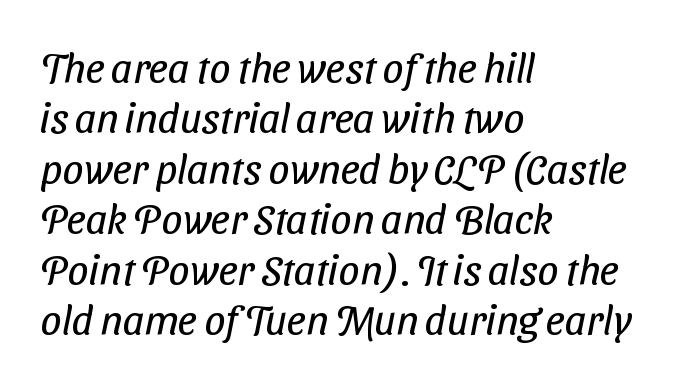
Spacing verdict: proportional, widths tailored to each character. Each stroke keeps to a modest, everyday thickness or less. What kind of face is this? One without serifs — a sans. Bare-footed words on every line. Here the glyphs are tracked normally, forming tight word shapes.
